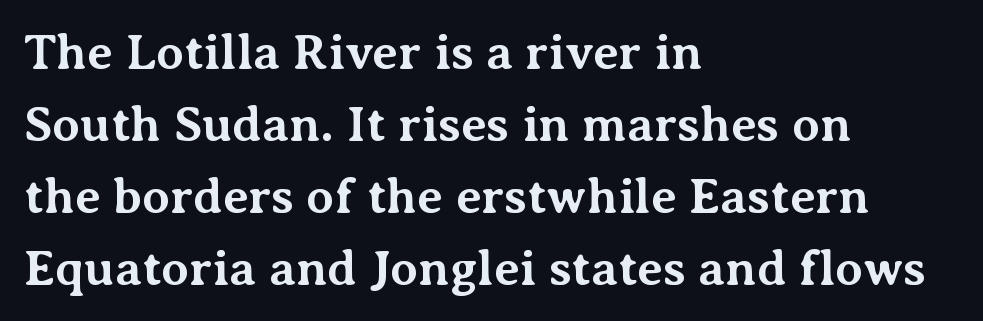
The image shows 50 px bold serif type, upright; set left-aligned, normal line spacing (1.44x), normal letter spacing, not underlined; medium stroke contrast and a medium x-height.
